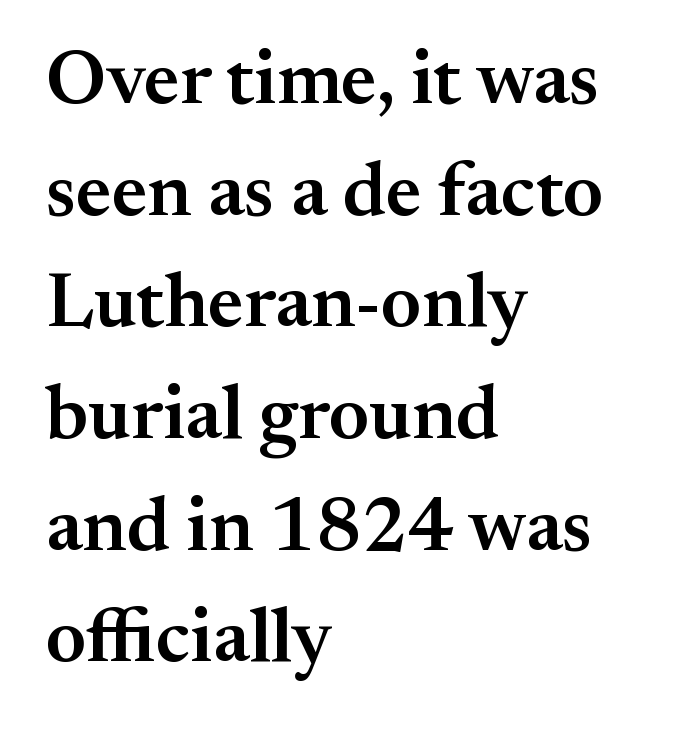
{"serif": "yes", "italic": "no", "bold": "semi", "weight": "semibold", "width": "normal", "stroke_contrast": "medium", "x_height": "small", "monospaced": "no", "underline": "no", "align": "left", "line_spacing": "normal", "line_spacing_ratio": 1.45, "letter_spacing": "normal", "letter_spacing_em": 0.0, "glyph_px": 77}
